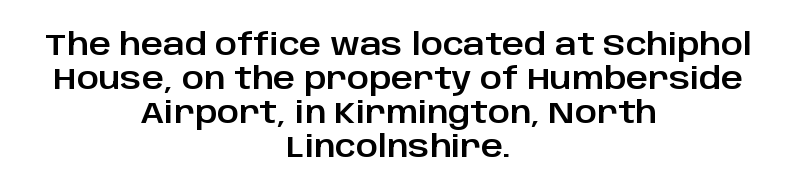
{"serif": "no", "italic": "no", "width": "normal", "stroke_contrast": "low", "x_height": "large", "monospaced": "no", "underline": "no", "align": "center", "line_spacing": "tight", "line_spacing_ratio": 1.13, "letter_spacing": "normal", "letter_spacing_em": 0.0, "glyph_px": 30}
